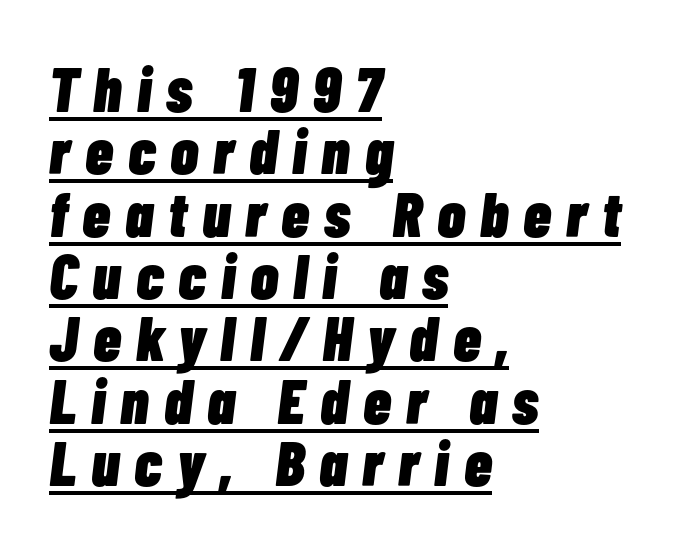
{"italic": "yes", "lean": "right", "slant_degrees": 7, "bold": "yes", "weight": "heavy", "width": "condensed", "stroke_contrast": "low", "x_height": "medium", "monospaced": "no", "underline": "yes", "align": "left", "line_spacing": "tight", "line_spacing_ratio": 0.99, "letter_spacing": "wide", "letter_spacing_em": 0.24, "glyph_px": 63}
